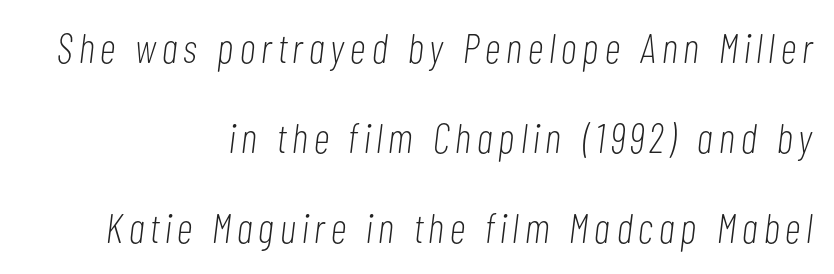
Bare-footed words on every line. An italicized treatment has been applied to the whole sample. One glance says open: line gaps are wider than usual. Leftover space on each line is placed entirely before the opening word. Varying glyph widths throughout — classic text-font behaviour. The letters look calm and open, with moderate or lighter stems.
